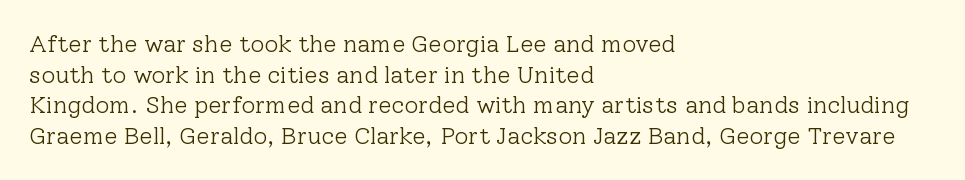
The image shows 24 px text type, upright; set left-aligned, normal line spacing (1.28x), normal letter spacing, not underlined.
